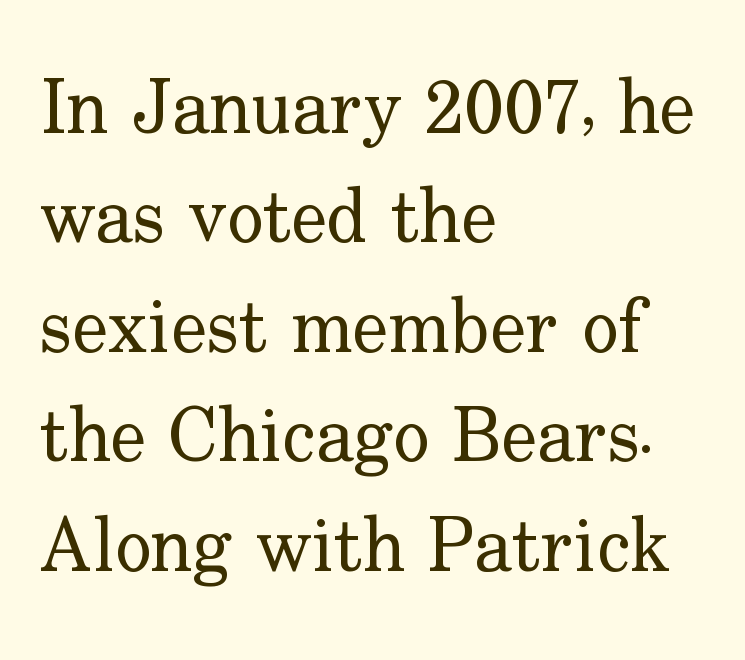
This sample uses a serif face. The specimen reads as upright at a glance. Think standard paragraph weight, or any step lighter than that. A typesetter would call this leading conventional body-copy spacing. The passage shown is typed in a proportional face where columns would drift. Nobody drew a line under any word here.
